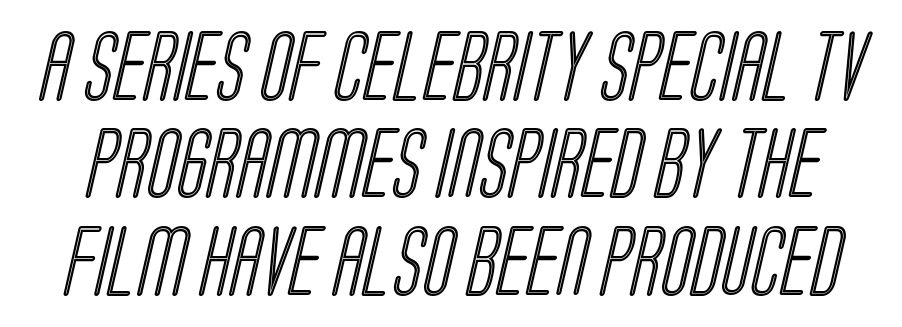
Q: Is the text underlined? A: No.
Q: Is the spacing between letters normal or unusually wide? A: Normal.
Q: Is the spacing between lines tight, normal or loose? A: Normal.
Q: Width (condensed, normal, or wide)? A: Condensed.
Q: x-height? A: Large.
Q: Monospaced? A: No.
